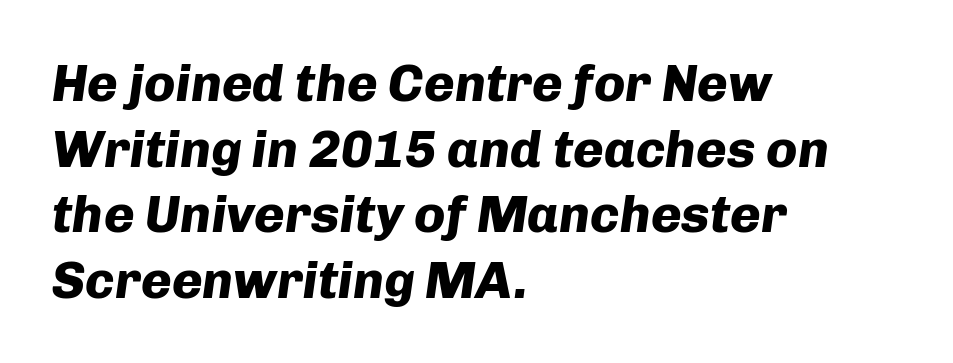
Style check: oblique. The passage shown has conventional tracking throughout. No word sits above an underline. Think of a printed novel: that variable character pitch is what you see here. The leading is moderate, giving the passage an even texture.
